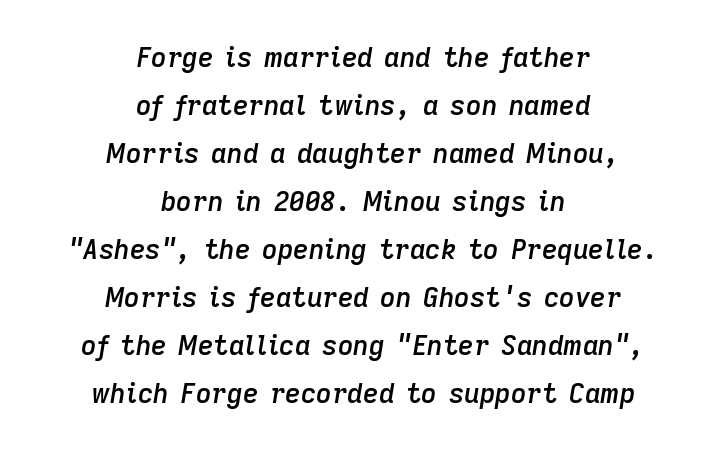
Anything drawn beneath the words? Only blank space. Spacing between characters is what you'd get straight out of the box. Caption: multi-line text, centered on the measure. If you drew a line through each stem, it would be angled.
